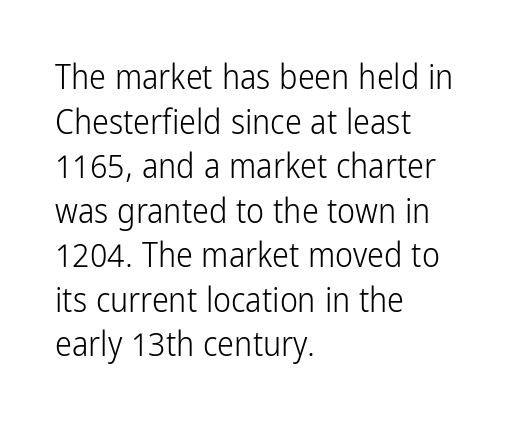
{"serif": "no", "italic": "no", "bold": "no", "weight": "light", "width": "condensed", "stroke_contrast": "low", "x_height": "medium", "monospaced": "no", "underline": "no", "align": "left", "line_spacing": "normal", "line_spacing_ratio": 1.31, "letter_spacing": "normal", "letter_spacing_em": 0.0, "glyph_px": 34}
